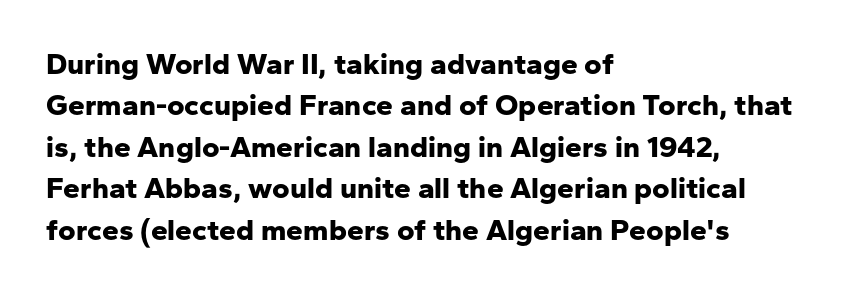
The image shows 30 px bold sans-serif type, upright; set left-aligned, normal line spacing (1.38x), normal letter spacing, not underlined; low stroke contrast and a medium x-height.
